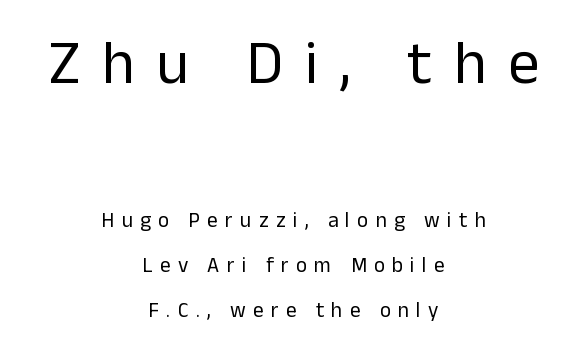
The image shows 62 px regular-weight sans-serif type, upright; set centered, loose line spacing (2.16x), unusually wide letter spacing (+0.35 em), not underlined; the first (top) block is 2.95x larger; low stroke contrast and a medium x-height.
